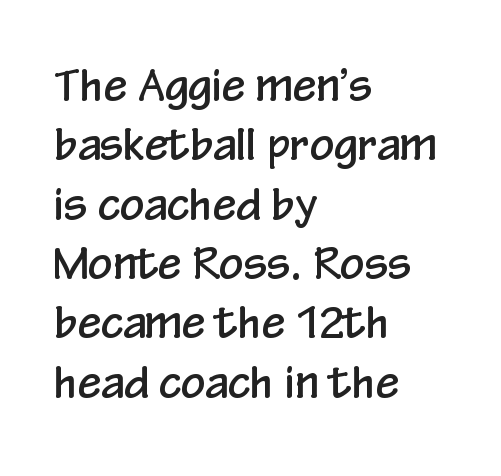
The lines are quadded left. Tracking value appears to be zero — textbook default spacing. The passage shown is not underscored anywhere. The passage shown is typed in a proportional face where columns would drift. Observe the absence of serifs on each vertical stroke in this sample. The typography opts for an upright posture over an oblique one.
